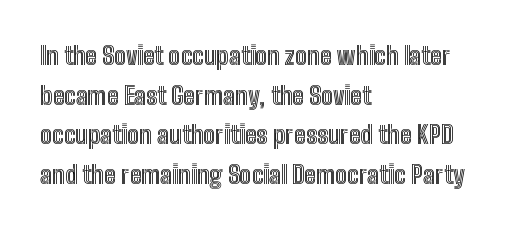
Words appear dense and cohesive because spacing is normal. Italic? Not at all — the glyphs are vertical. Horizontally, the lines are justified to the leading edge only. Leading matches the norm, producing a regular column. Each row of text sits above clean, open space.
